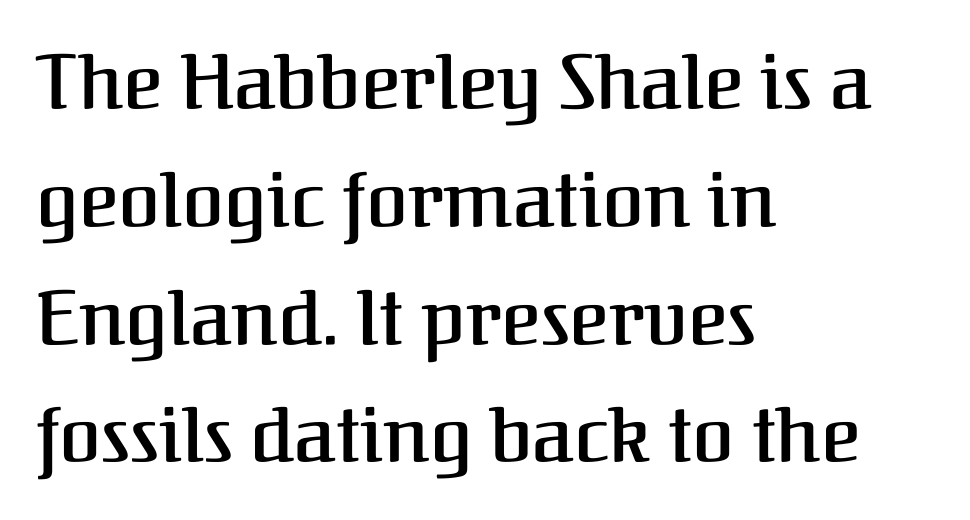
{"serif": "yes", "italic": "no", "bold": "semi", "weight": "semibold", "width": "normal", "stroke_contrast": "medium", "x_height": "medium", "monospaced": "no", "underline": "no", "align": "left", "line_spacing": "normal", "line_spacing_ratio": 1.55, "letter_spacing": "normal", "letter_spacing_em": 0.0, "glyph_px": 76}
